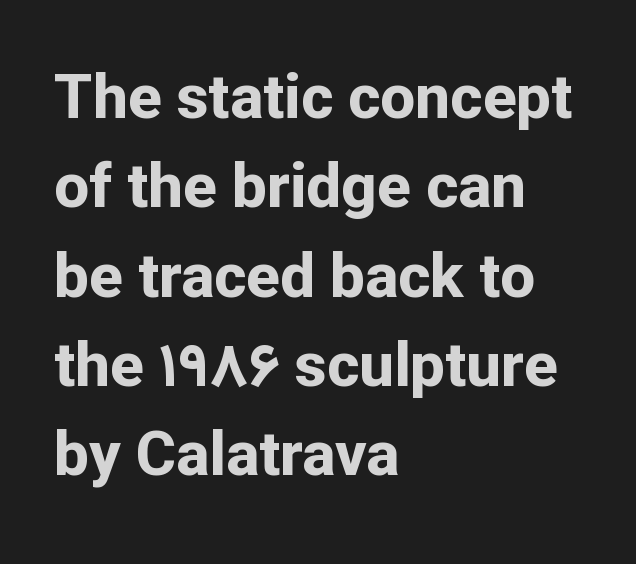
Each line starts at the same left margin while the right side varies. Students, observe: this is what conventionally led text looks like. The strokes are fattened all the way to bold. Words appear dense and cohesive because spacing is normal. The designer went with a sans here, leaving each stem footless. Check the space under the baseline: it is left empty.
